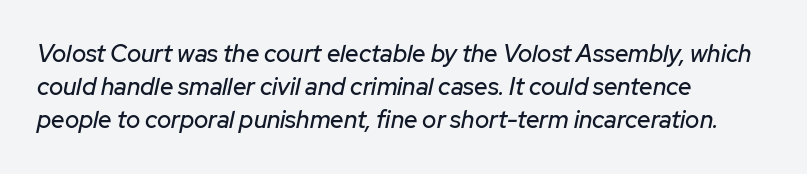
Q: Is the text italic (slanted)? A: Yes, it leans right by about 12 degrees.
Q: Is the text underlined? A: No.
Q: How is the paragraph aligned? A: Left-aligned.
Q: Is the spacing between letters normal or unusually wide? A: Normal.
Q: Is the spacing between lines tight, normal or loose? A: Normal.
